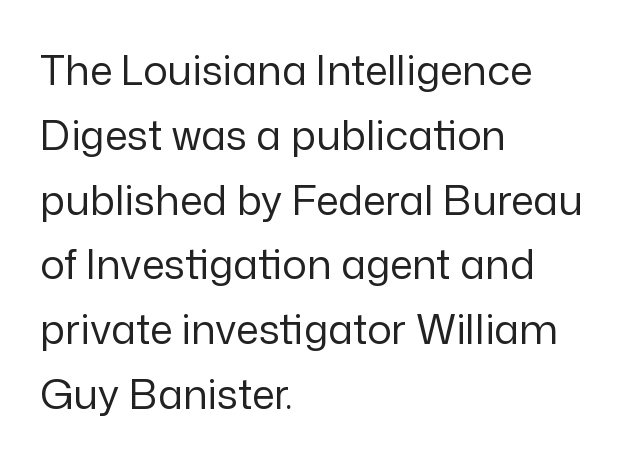
{"serif": "no", "italic": "no", "bold": "no", "weight": "regular", "width": "normal", "stroke_contrast": "low", "x_height": "medium", "monospaced": "no", "underline": "no", "align": "left", "line_spacing": "normal", "line_spacing_ratio": 1.58, "letter_spacing": "normal", "letter_spacing_em": 0.0, "glyph_px": 41}
